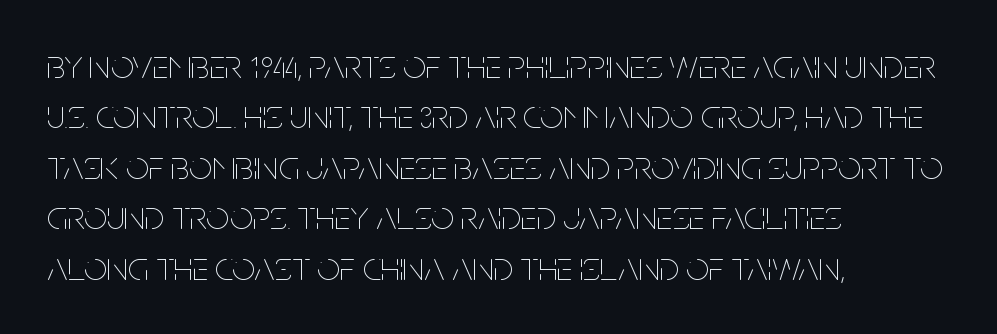
Horizontal alignment here is leftward, the default for most running prose. This is roman type, the default non-slanted kind. Students, note that the glyphs here touch the page at normal intervals. Stem width sits at or under what a default text font uses.
